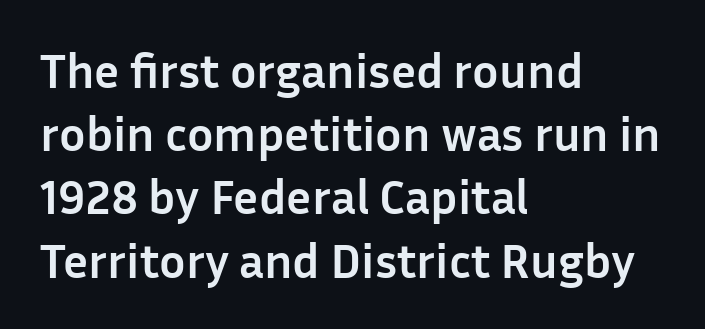
The image shows 49 px semibold sans-serif type, upright; set left-aligned, normal line spacing (1.29x), normal letter spacing, not underlined; low stroke contrast and a medium x-height.
